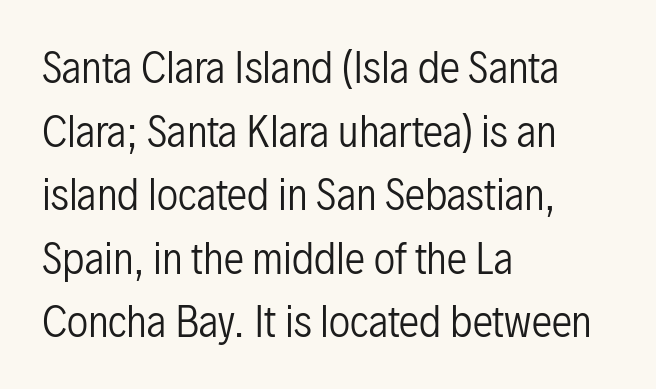
{"serif": "no", "italic": "no", "bold": "no", "weight": "regular", "width": "condensed", "stroke_contrast": "low", "x_height": "medium", "monospaced": "no", "underline": "no", "align": "left", "line_spacing": "normal", "line_spacing_ratio": 1.55, "letter_spacing": "normal", "letter_spacing_em": 0.0, "glyph_px": 41}
